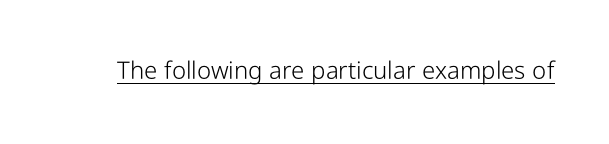
{"italic": "no", "bold": "no", "underline": "yes", "letter_spacing": "normal", "letter_spacing_em": 0.0, "glyph_px": 24}
